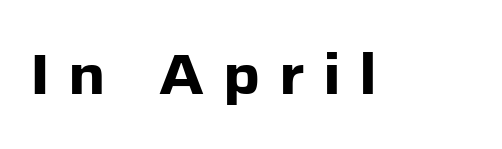
{"serif": "no", "italic": "no", "bold": "yes", "weight": "heavy", "width": "normal", "stroke_contrast": "low", "x_height": "medium", "monospaced": "no", "underline": "no", "letter_spacing": "wide", "letter_spacing_em": 0.33, "glyph_px": 56}
